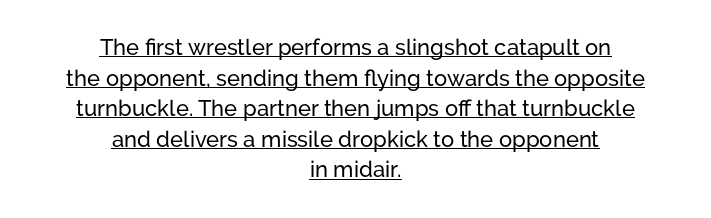
Q: Is the text italic (slanted)? A: No, it is upright.
Q: Is the text underlined? A: Yes.
Q: How is the paragraph aligned? A: Centered.
Q: Is the spacing between letters normal or unusually wide? A: Normal.
Q: Is the spacing between lines tight, normal or loose? A: Normal.
